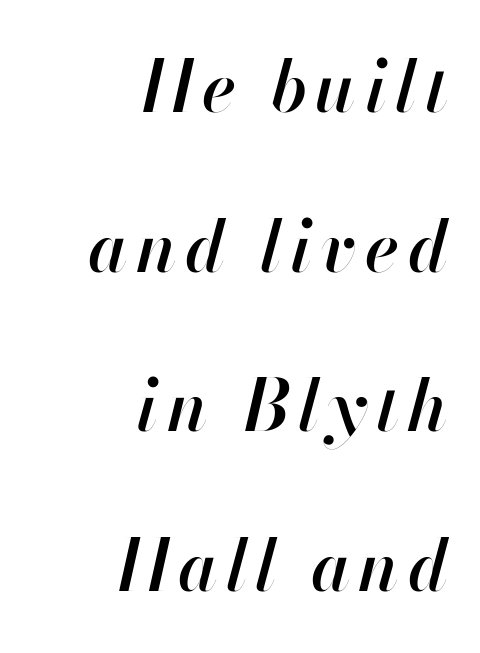
Q: Is the text bold? A: Semi-bold.
Q: Is the text italic (slanted)? A: Yes, it leans right by about 13 degrees.
Q: Is the text underlined? A: No.
Q: How is the paragraph aligned? A: Right-aligned.
Q: Is the spacing between lines tight, normal or loose? A: Loose.
Q: Width (condensed, normal, or wide)? A: Normal.
Q: Stroke contrast? A: High.
Q: x-height? A: Small.
Q: Monospaced? A: No.
